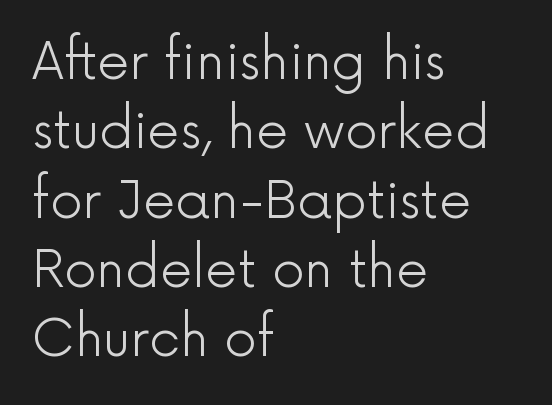
Q: Is the text bold? A: No.
Q: Is the text italic (slanted)? A: No, it is upright.
Q: Is the typeface a serif or a sans-serif typeface? A: Sans-serif.
Q: Is the text underlined? A: No.
Q: How is the paragraph aligned? A: Left-aligned.
Q: Is the spacing between letters normal or unusually wide? A: Normal.
Q: Is the spacing between lines tight, normal or loose? A: Normal.
Q: Width (condensed, normal, or wide)? A: Normal.
Q: x-height? A: Medium.
Q: Monospaced? A: No.
